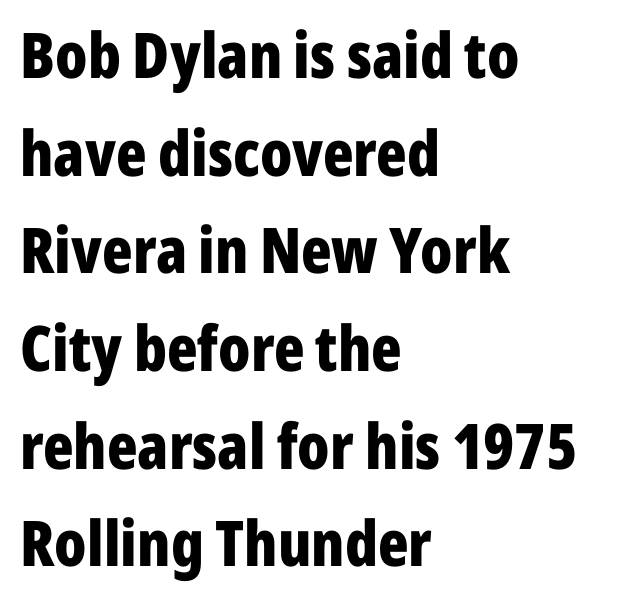
The image shows 63 px bold, condensed sans-serif type, upright; set left-aligned, normal line spacing (1.55x), normal letter spacing, not underlined; low stroke contrast and a medium x-height.
